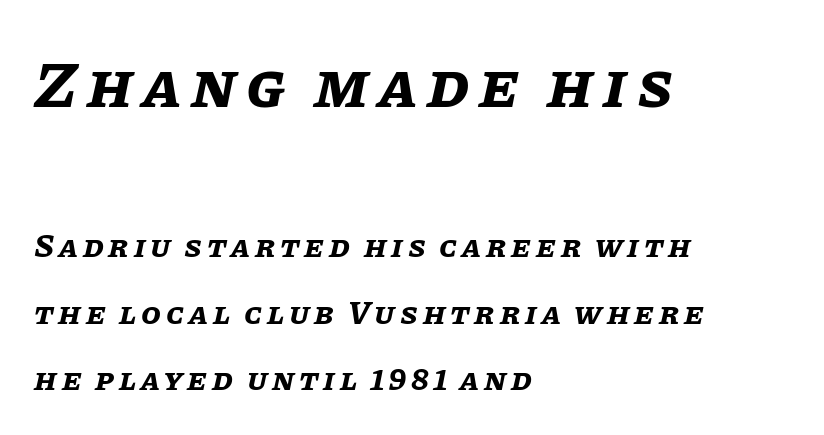
{"italic": "yes", "lean": "right", "slant_degrees": 11, "bold": "yes", "weight": "bold", "width": "normal", "stroke_contrast": "low", "x_height": "large", "monospaced": "no", "underline": "no", "align": "left", "line_spacing": "loose", "line_spacing_ratio": 2.08, "larger_block": "first", "size_ratio": 2.03, "glyph_px": 65}
